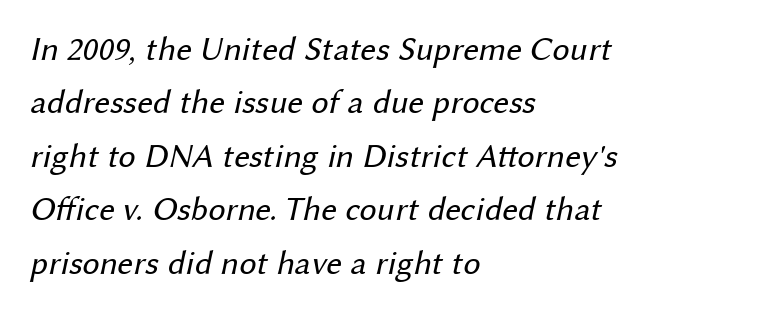
A bare baseline throughout the passage. Observe the absence of serifs on each vertical stroke in this sample. Short and long lines alike share a common starting point at left. Inter-character spacing is left at the font's built-in metrics.
